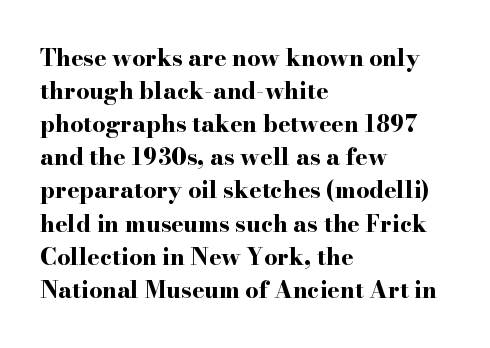
{"italic": "no", "bold": "yes", "underline": "no", "align": "left", "line_spacing": "normal", "line_spacing_ratio": 1.44, "letter_spacing": "normal", "letter_spacing_em": 0.0, "glyph_px": 23}
